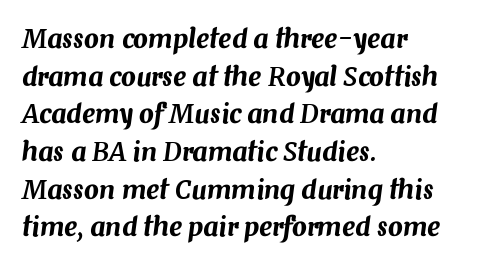
Notice how the passage keeps a crisp vertical edge on the left only. Is the letter spacing exaggerated? No — it looks like the ordinary default. Leading: standard. The zone under the glyphs is completely vacant. A typesetter would mark this as italic.
